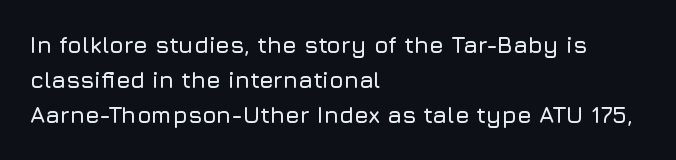
Q: Is the text italic (slanted)? A: No, it is upright.
Q: Is the text underlined? A: No.
Q: How is the paragraph aligned? A: Left-aligned.
Q: Is the spacing between letters normal or unusually wide? A: Normal.
Q: Is the spacing between lines tight, normal or loose? A: Normal.
